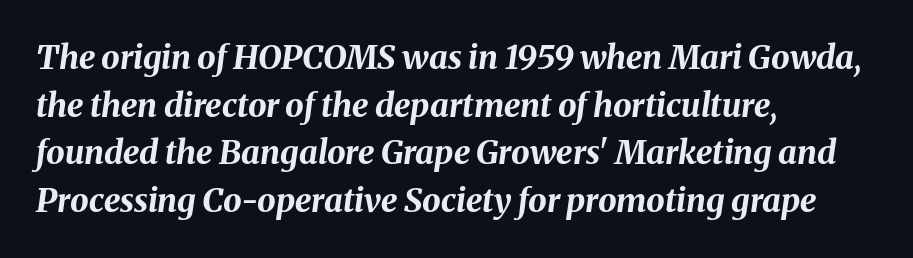
{"italic": "yes", "lean": "right", "slant_degrees": 8, "bold": "yes", "weight": "bold", "width": "normal", "stroke_contrast": "medium", "x_height": "medium", "monospaced": "no", "underline": "no", "align": "left", "line_spacing": "normal", "line_spacing_ratio": 1.44, "letter_spacing": "normal", "letter_spacing_em": 0.0, "glyph_px": 33}
